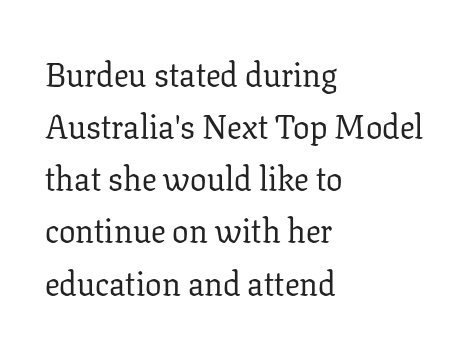
Q: Is the text bold? A: No.
Q: Is the text italic (slanted)? A: No, it is upright.
Q: Is the typeface a serif or a sans-serif typeface? A: Serif.
Q: Is the text underlined? A: No.
Q: How is the paragraph aligned? A: Left-aligned.
Q: Is the spacing between letters normal or unusually wide? A: Normal.
Q: Is the spacing between lines tight, normal or loose? A: Normal.
Q: Width (condensed, normal, or wide)? A: Normal.
Q: Stroke contrast? A: Low.
Q: x-height? A: Medium.
Q: Monospaced? A: No.
